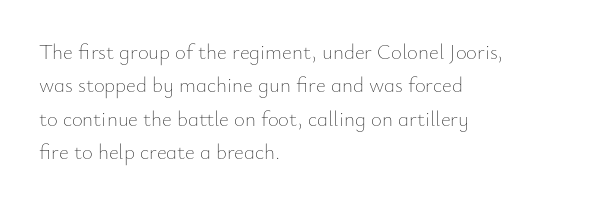
How would I describe the line gaps? Plain and ordinary. Weight: in the light-to-regular range. The type is set solid horizontally, with unmodified tracking. The lines are quadded left.
